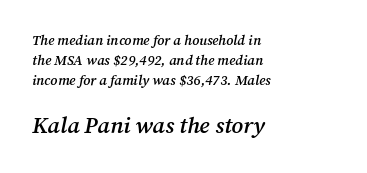
Q: Is the text bold? A: Semi-bold.
Q: Is the text italic (slanted)? A: Yes, it leans right by about 12 degrees.
Q: Is the text underlined? A: No.
Q: How is the paragraph aligned? A: Left-aligned.
Q: Is the spacing between letters normal or unusually wide? A: Normal.
Q: Is the spacing between lines tight, normal or loose? A: Normal.
Q: Which block of text is set in a larger size, the first (top) or the second (bottom)? A: The second (bottom) one.
